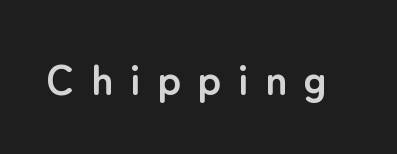
{"serif": "no", "italic": "no", "bold": "yes", "weight": "semibold", "width": "normal", "stroke_contrast": "low", "x_height": "medium", "monospaced": "no", "underline": "no", "letter_spacing": "wide", "letter_spacing_em": 0.39, "glyph_px": 42}
